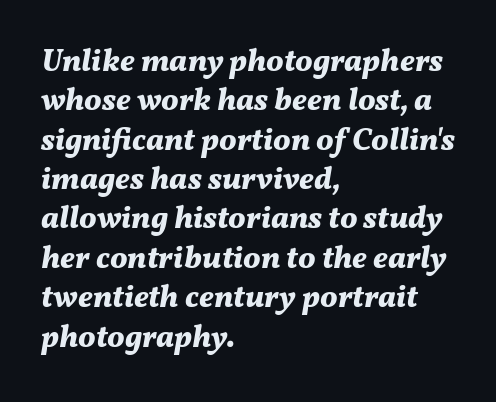
{"italic": "yes", "lean": "right", "slant_degrees": 11, "bold": "yes", "weight": "bold", "width": "normal", "stroke_contrast": "medium", "x_height": "medium", "monospaced": "no", "underline": "no", "align": "left", "line_spacing": "normal", "line_spacing_ratio": 1.27, "letter_spacing": "normal", "letter_spacing_em": 0.0, "glyph_px": 31}
